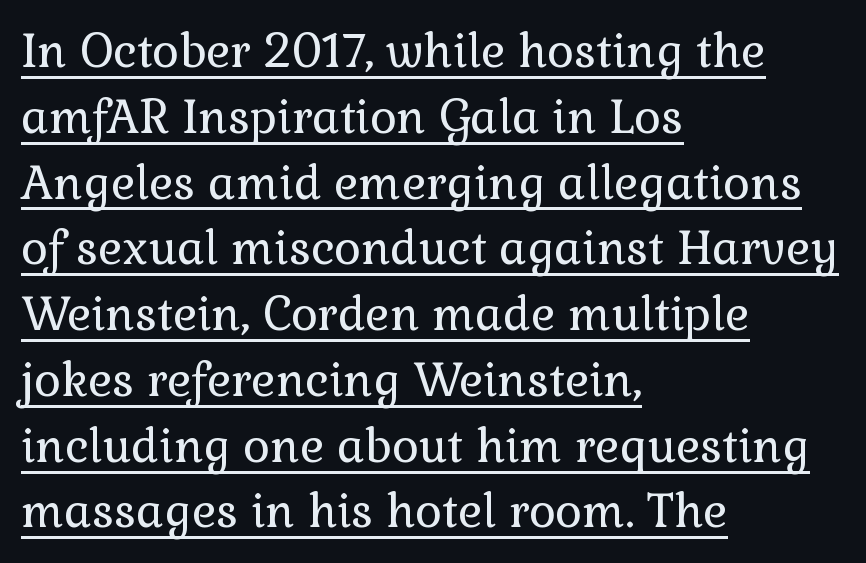
The image shows 46 px regular-weight serif type, upright; set left-aligned, normal line spacing (1.43x), normal letter spacing, underlined; a medium x-height.
